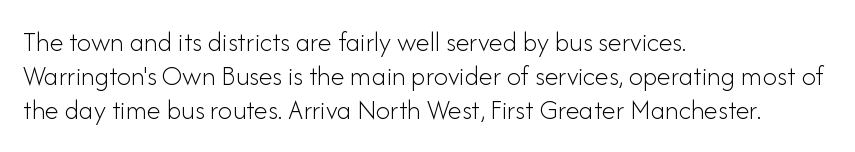
{"serif": "no", "italic": "no", "bold": "no", "weight": "light", "width": "normal", "stroke_contrast": "low", "x_height": "small", "monospaced": "no", "underline": "no", "align": "left", "line_spacing_ratio": 1.21, "letter_spacing": "normal", "letter_spacing_em": 0.0, "glyph_px": 28}
